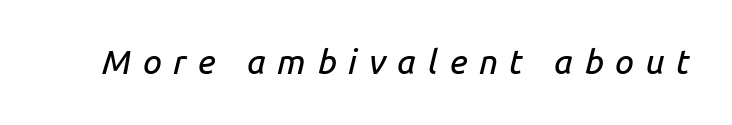
The image shows 34 px text type, italic (leaning right); set unusually wide letter spacing (+0.34 em), not underlined; low stroke contrast and a medium x-height.
